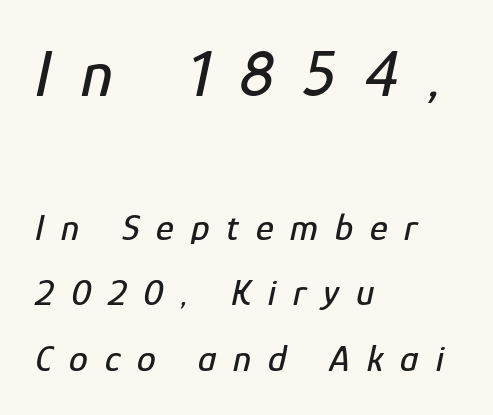
Q: Is the text italic (slanted)? A: Yes, it leans right by about 12 degrees.
Q: Is the text underlined? A: No.
Q: How is the paragraph aligned? A: Left-aligned.
Q: Is the spacing between letters normal or unusually wide? A: Unusually wide.
Q: Which block of text is set in a larger size, the first (top) or the second (bottom)? A: The first (top) one.
Q: Width (condensed, normal, or wide)? A: Condensed.
Q: Stroke contrast? A: Low.
Q: x-height? A: Medium.
Q: Monospaced? A: No.
